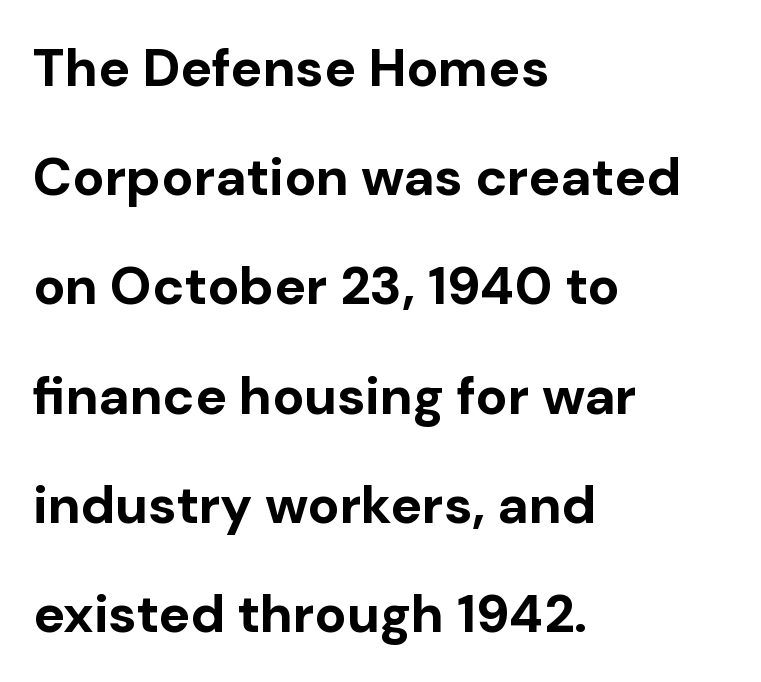
The image shows 53 px bold sans-serif type, upright; set left-aligned, loose line spacing (2.06x), normal letter spacing, not underlined; low stroke contrast and a medium x-height.
